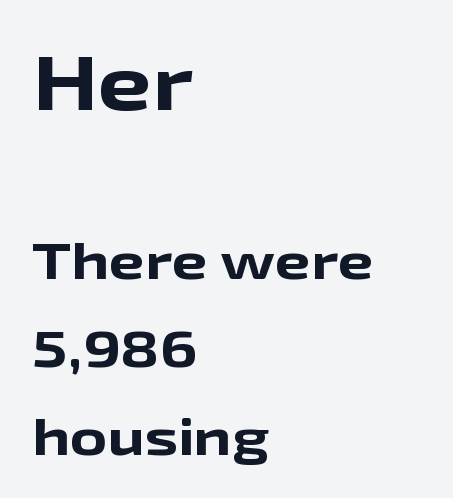
The image shows 77 px bold, wide sans-serif type, upright; set left-aligned, line spacing 1.73x, normal letter spacing, not underlined; the first (top) block is 1.51x larger; low stroke contrast and a medium x-height.
